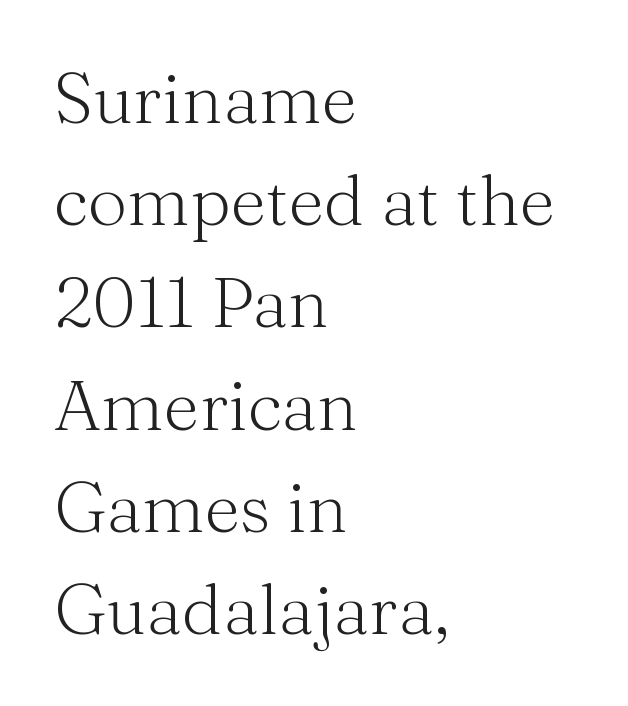
{"serif": "yes", "italic": "no", "bold": "no", "weight": "light", "width": "normal", "stroke_contrast": "medium", "x_height": "medium", "monospaced": "no", "underline": "no", "align": "left", "line_spacing": "normal", "line_spacing_ratio": 1.46, "letter_spacing": "normal", "letter_spacing_em": 0.0, "glyph_px": 70}
